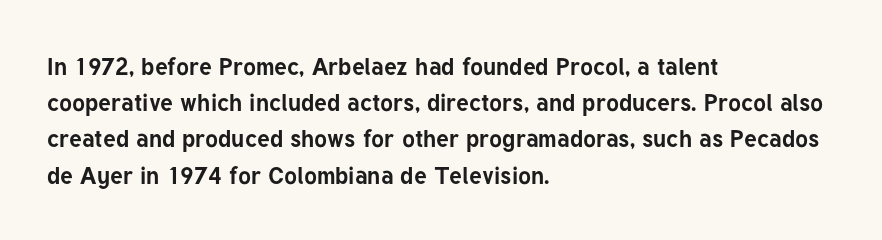
The vertical gap from one line to the next is medium. In terms of posture, this sample is upright. Look at the stroke-to-counter ratio: heavy, a bold. Clear beneath every line of the passage. Casual observation: everything's shoved over to the left. You could call the tracking neutral — neither tight nor loose.
